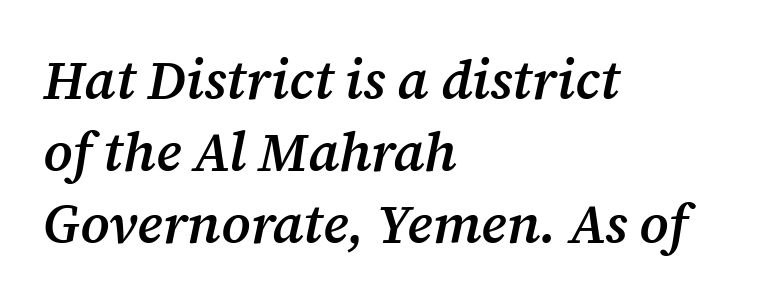
{"serif": "yes", "italic": "yes", "lean": "right", "slant_degrees": 12, "bold": "semi", "weight": "semibold", "width": "normal", "stroke_contrast": "medium", "x_height": "medium", "monospaced": "no", "underline": "no", "align": "left", "line_spacing": "normal", "line_spacing_ratio": 1.33, "letter_spacing": "normal", "letter_spacing_em": 0.0, "glyph_px": 54}
